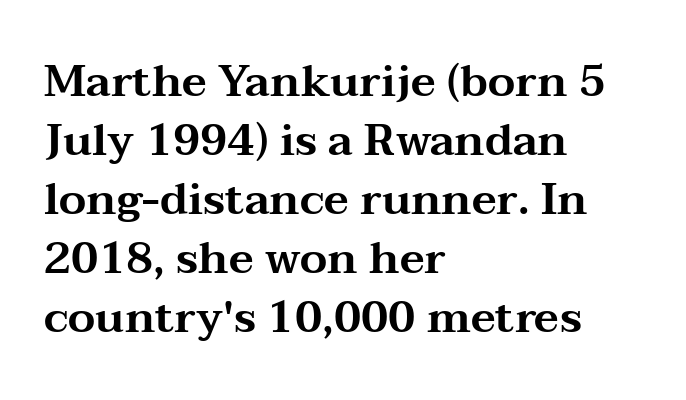
Every character sits straight up, as roman type does. The rendering uses a moderate line-height, typical for paragraphs. Each word holds together tightly as a unit, with standard inter-letter gaps. Nobody drew a line under any word here.
